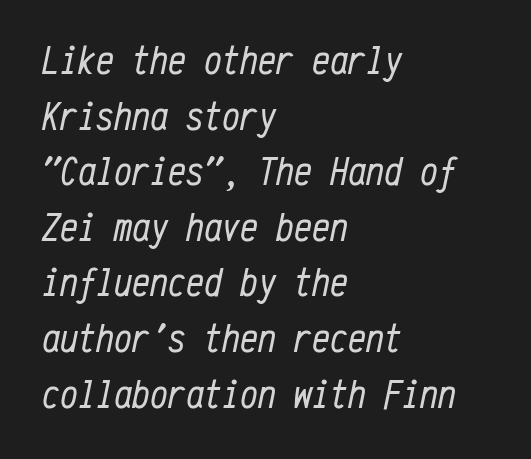
{"italic": "yes", "lean": "right", "slant_degrees": 12, "bold": "no", "weight": "regular", "width": "condensed", "stroke_contrast": "low", "x_height": "medium", "monospaced": "yes", "underline": "no", "align": "left", "line_spacing": "normal", "line_spacing_ratio": 1.39, "letter_spacing": "normal", "letter_spacing_em": 0.0, "glyph_px": 40}
